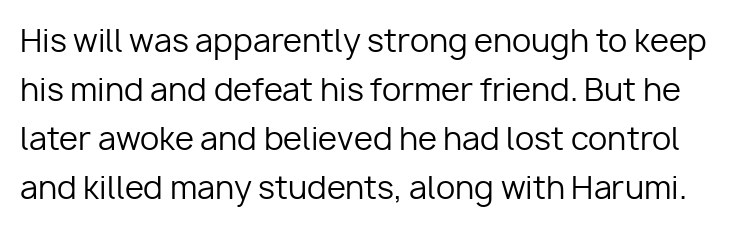
Q: Is the text bold? A: No.
Q: Is the text italic (slanted)? A: No, it is upright.
Q: Is the typeface a serif or a sans-serif typeface? A: Sans-serif.
Q: Is the text underlined? A: No.
Q: Is the spacing between letters normal or unusually wide? A: Normal.
Q: Is the spacing between lines tight, normal or loose? A: Normal.
Q: Width (condensed, normal, or wide)? A: Normal.
Q: Stroke contrast? A: Low.
Q: x-height? A: Medium.
Q: Monospaced? A: No.
